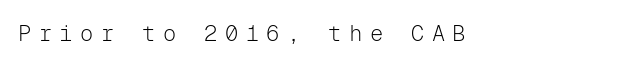
Q: Is the text bold? A: No.
Q: Is the text italic (slanted)? A: No, it is upright.
Q: Is the text underlined? A: No.
Q: Is the spacing between letters normal or unusually wide? A: Unusually wide.
